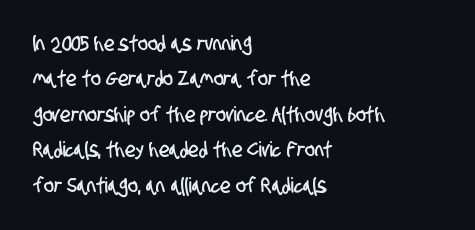
The image shows 21 px text type; set left-aligned, normal line spacing (1.69x), normal letter spacing, not underlined.
